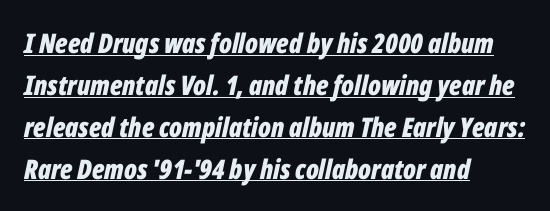
{"italic": "yes", "lean": "right", "slant_degrees": 12, "bold": "yes", "underline": "yes", "align": "left", "line_spacing": "normal", "line_spacing_ratio": 1.55, "letter_spacing": "normal", "letter_spacing_em": 0.0, "glyph_px": 27}
